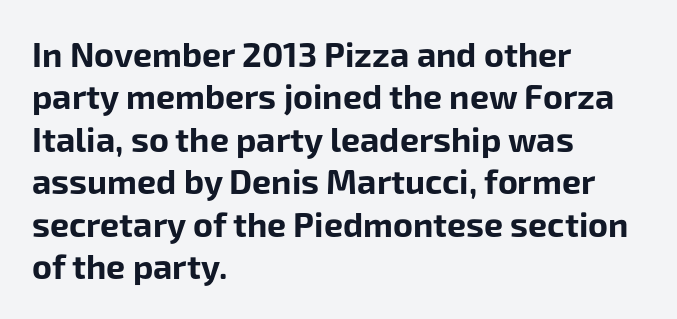
The image shows 34 px bold sans-serif type, upright; set left-aligned, normal line spacing (1.25x), normal letter spacing, not underlined; low stroke contrast and a medium x-height.
